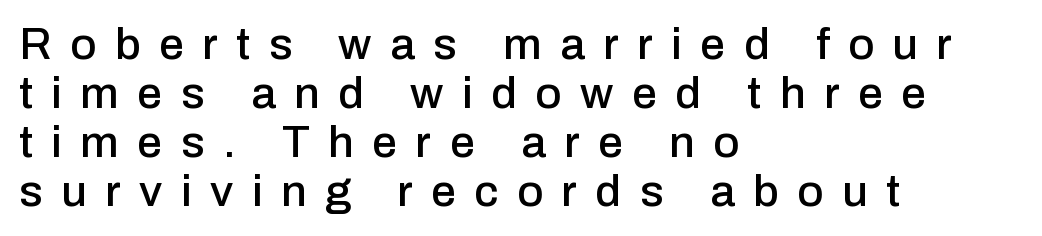
{"serif": "no", "italic": "no", "width": "normal", "stroke_contrast": "low", "x_height": "medium", "monospaced": "no", "underline": "no", "align": "left", "line_spacing": "tight", "line_spacing_ratio": 1.09, "letter_spacing": "wide", "letter_spacing_em": 0.41, "glyph_px": 45}
